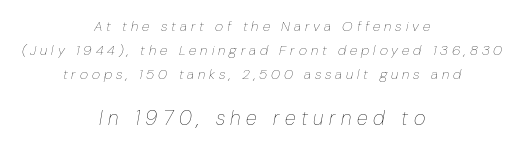
Q: Is the text bold? A: No.
Q: Is the text italic (slanted)? A: Yes, it leans right by about 10 degrees.
Q: Is the text underlined? A: No.
Q: How is the paragraph aligned? A: Centered.
Q: Is the spacing between letters normal or unusually wide? A: Unusually wide.
Q: Which block of text is set in a larger size, the first (top) or the second (bottom)? A: The second (bottom) one.
